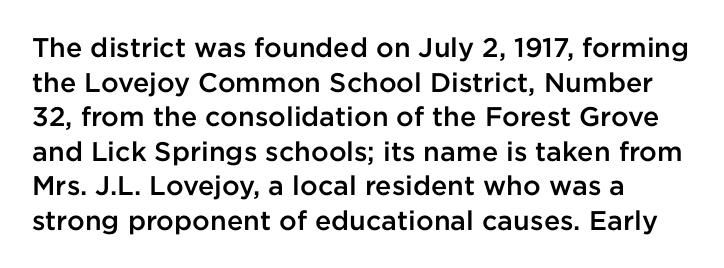
Q: Is the text bold? A: Semi-bold.
Q: Is the text italic (slanted)? A: No, it is upright.
Q: Is the text underlined? A: No.
Q: How is the paragraph aligned? A: Left-aligned.
Q: Is the spacing between letters normal or unusually wide? A: Normal.
Q: Is the spacing between lines tight, normal or loose? A: Normal.
